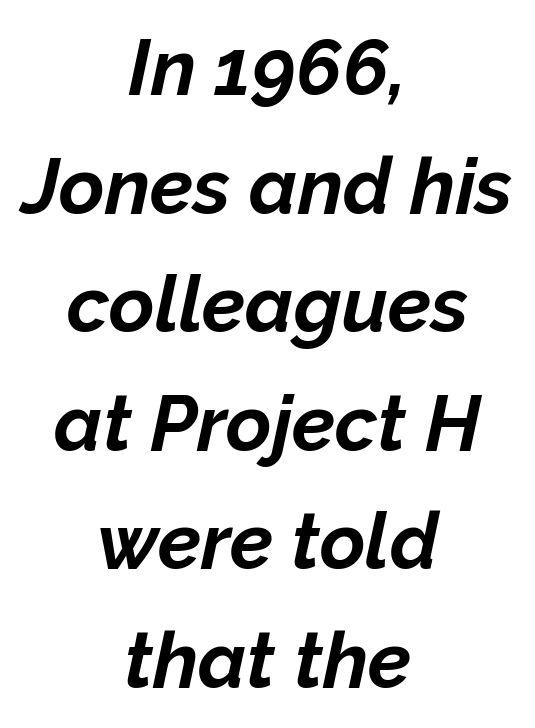
Spacing verdict: proportional, widths tailored to each character. What stands out about the letter spacing? Nothing — it is the standard amount. Would a proofreader flag this as italicized? Yes. These words are printed bold, with thick strokes throughout. Underline: absent. Reading down the block, each line starts at a different indent, mirrored at its end.
